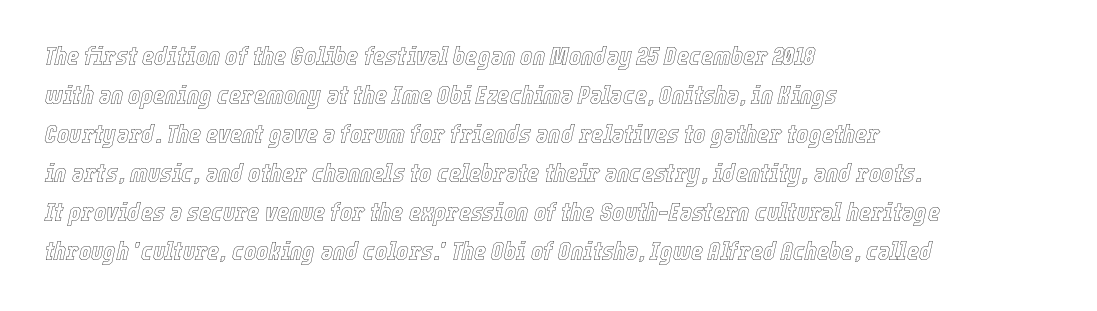
The image shows 26 px text type, italic (leaning right); set left-aligned, normal line spacing (1.5x), normal letter spacing, not underlined.
